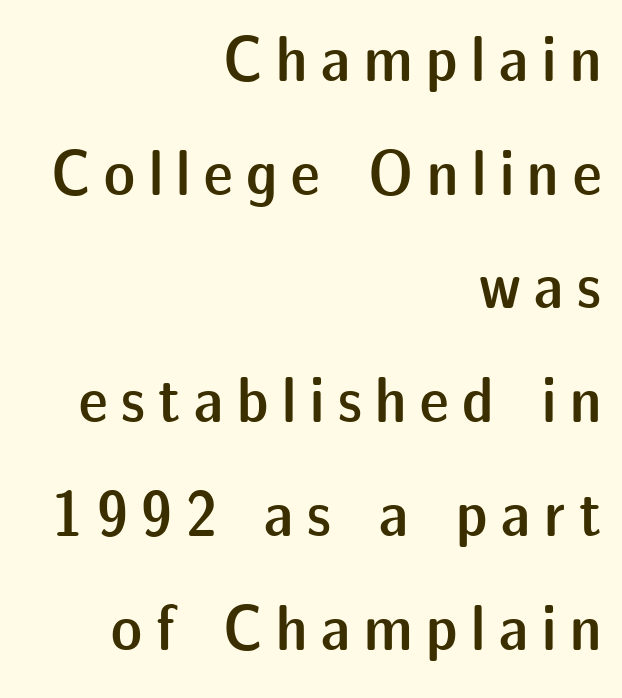
The strip under each line holds only bare page. Designer's note — italics off, roman on. This rendering widens character spacing well past its baseline value. Character widths vary here, with narrow letters taking less room than wide ones. You can tell from the bare stems that sans-serif type was used. Teacher's note: observe the even right margin — that is flush-right alignment.
